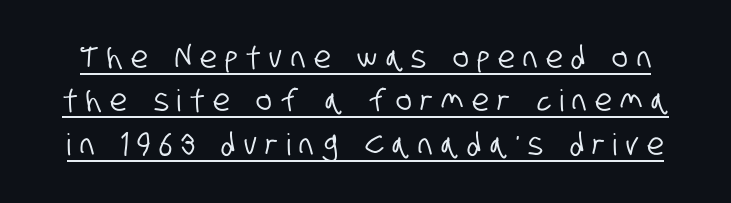
Looks like someone drew a line under every word here. Does the type have serifs? No, each stem ends abruptly. These lines are rendered in a variable-pitch font. The gaps between neighbouring characters are conspicuously large. Summary of vertical rhythm: regular, with standard interline spacing.
